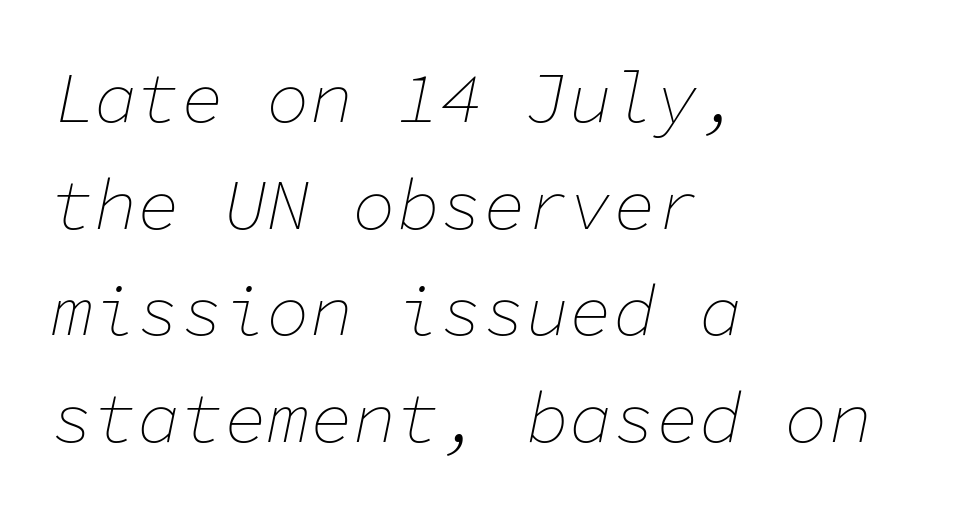
{"italic": "yes", "lean": "right", "slant_degrees": 11, "bold": "no", "weight": "thin", "width": "normal", "stroke_contrast": "low", "x_height": "medium", "monospaced": "yes", "underline": "no", "align": "left", "line_spacing": "normal", "line_spacing_ratio": 1.48, "letter_spacing": "normal", "letter_spacing_em": 0.0, "glyph_px": 72}
